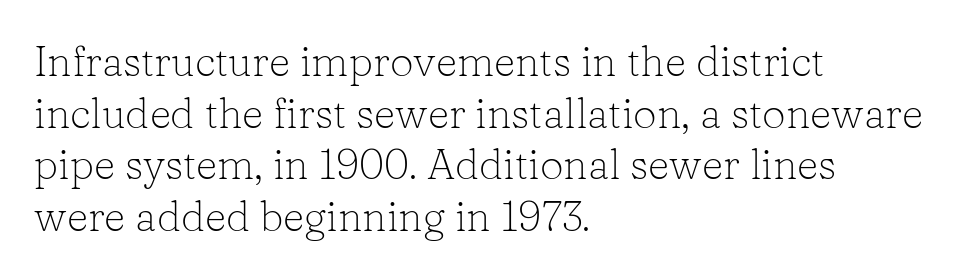
{"serif": "yes", "italic": "no", "bold": "no", "weight": "light", "width": "normal", "stroke_contrast": "low", "x_height": "medium", "monospaced": "no", "underline": "no", "align": "left", "line_spacing_ratio": 1.23, "letter_spacing": "normal", "letter_spacing_em": 0.0, "glyph_px": 42}
